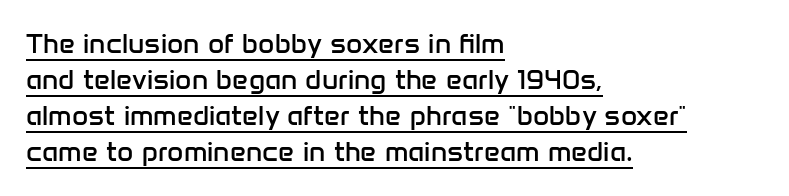
{"serif": "no", "italic": "no", "bold": "no", "weight": "regular", "width": "normal", "stroke_contrast": "low", "x_height": "medium", "monospaced": "no", "underline": "yes", "align": "left", "line_spacing": "normal", "line_spacing_ratio": 1.29, "letter_spacing": "normal", "letter_spacing_em": 0.0, "glyph_px": 28}
